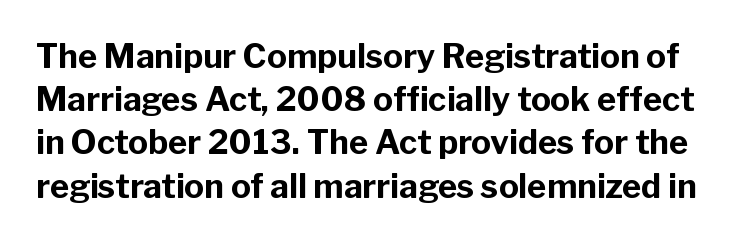
The image shows 33 px bold sans-serif type, upright; set normal line spacing (1.31x), normal letter spacing, not underlined; low stroke contrast and a medium x-height.
